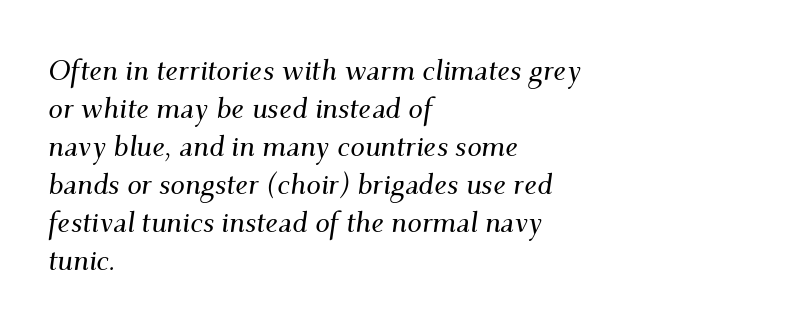
Yep, that's italic — everything's leaning. Quick note: interline space is typical. These lines are rendered in a variable-pitch font. These lines are composed in type with serifs. A classic flush-left, rag-right setting is used for this passage. The space directly below the letters is spotless.
